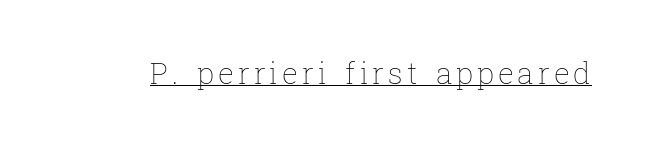
The image shows 30 px thin type, upright; set underlined; low stroke contrast and a medium x-height.
